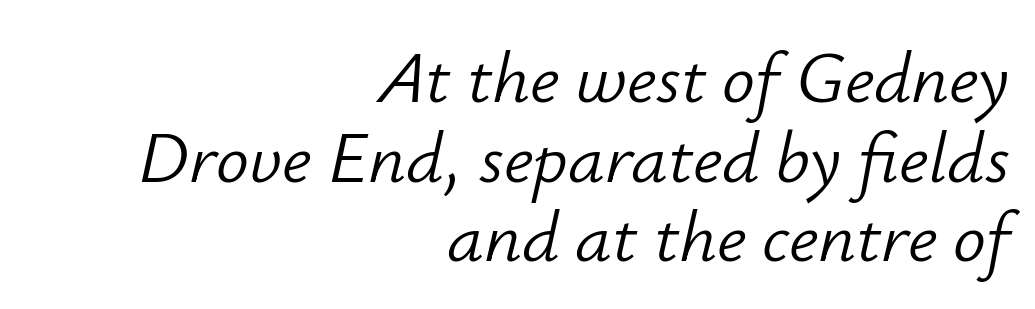
Q: Is the text bold? A: No.
Q: Is the text italic (slanted)? A: Yes, it leans right by about 12 degrees.
Q: Is the text underlined? A: No.
Q: How is the paragraph aligned? A: Right-aligned.
Q: Is the spacing between letters normal or unusually wide? A: Normal.
Q: Is the spacing between lines tight, normal or loose? A: Tight.
Q: Width (condensed, normal, or wide)? A: Normal.
Q: Stroke contrast? A: Low.
Q: x-height? A: Small.
Q: Monospaced? A: No.
